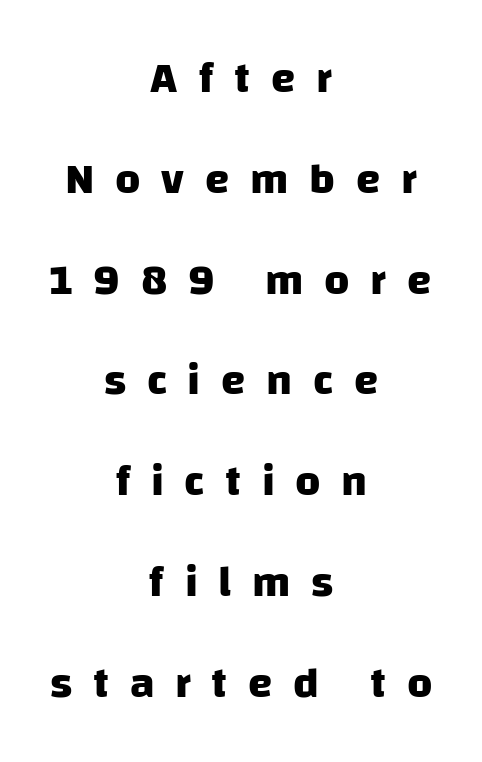
{"serif": "no", "bold": "yes", "weight": "heavy", "width": "normal", "stroke_contrast": "low", "x_height": "large", "monospaced": "no", "underline": "no", "align": "center", "line_spacing": "loose", "line_spacing_ratio": 2.29, "letter_spacing": "wide", "letter_spacing_em": 0.47, "glyph_px": 44}
